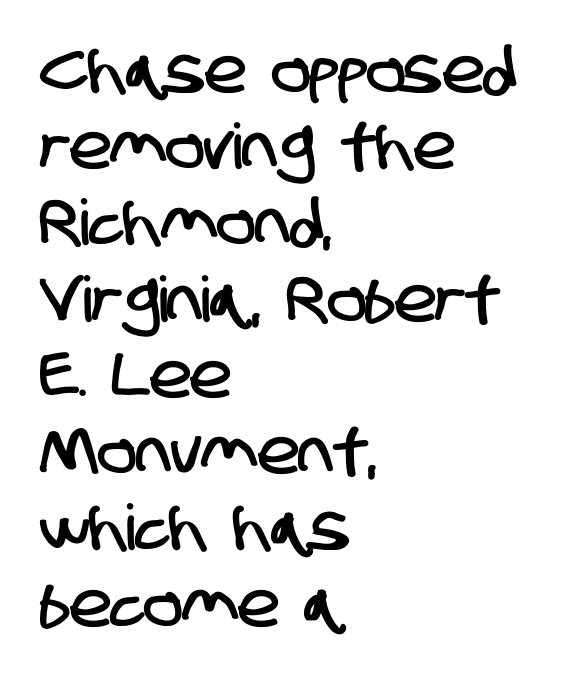
{"serif": "no", "width": "condensed", "stroke_contrast": "low", "x_height": "large", "monospaced": "no", "underline": "no", "align": "left", "line_spacing_ratio": 1.21, "letter_spacing": "normal", "letter_spacing_em": 0.0, "glyph_px": 63}
